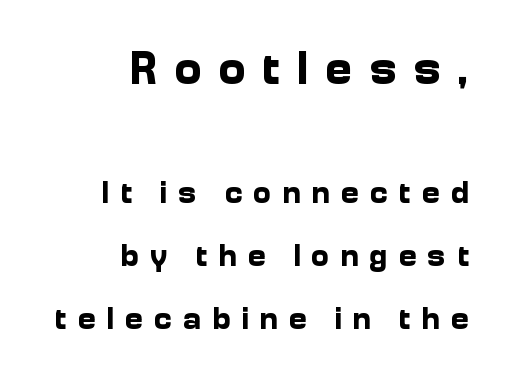
A clean baseline with only descenders dipping below it. A sans-serif font was chosen for this passage. Horizontal alignment here is rightward, an uncommon choice for prose. Do the characters align in a grid? No, the font is proportional.
